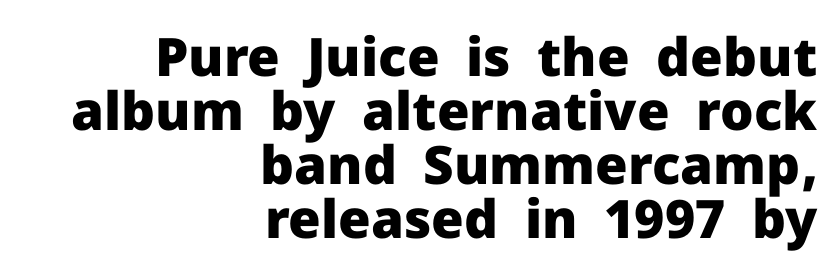
{"serif": "no", "italic": "no", "bold": "yes", "weight": "heavy", "width": "normal", "stroke_contrast": "low", "x_height": "medium", "monospaced": "no", "underline": "no", "align": "right", "line_spacing": "tight", "line_spacing_ratio": 1.02, "letter_spacing": "normal", "letter_spacing_em": 0.0, "glyph_px": 53}
